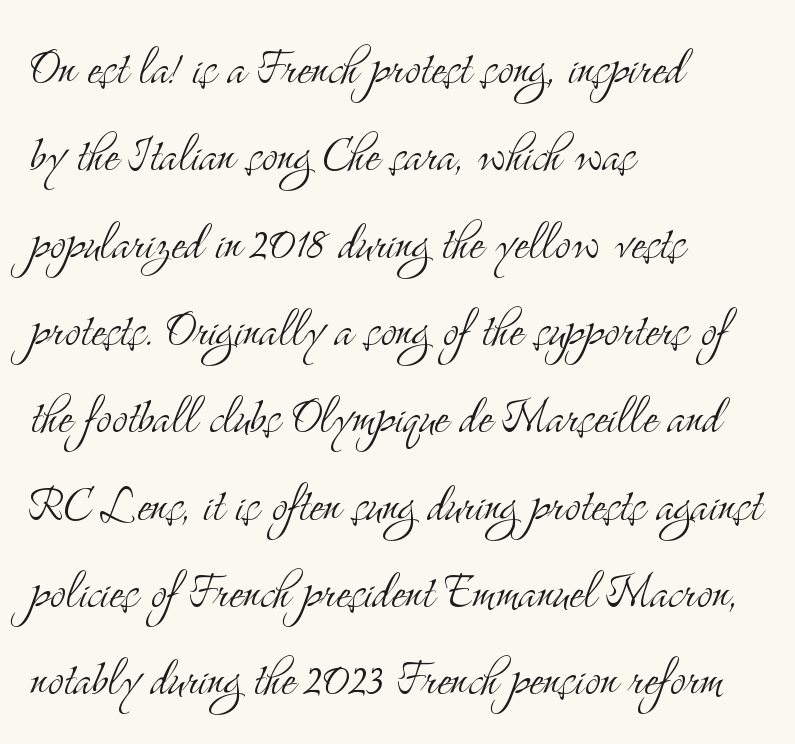
These lines stack with their left ends in a neat column. The space between consecutive lines is moderate. A typesetter would call this zero additional tracking. Bold? No — there's no thickening of the strokes. Small tapered or slab feet sit at the stroke ends, so this counts as serif.
